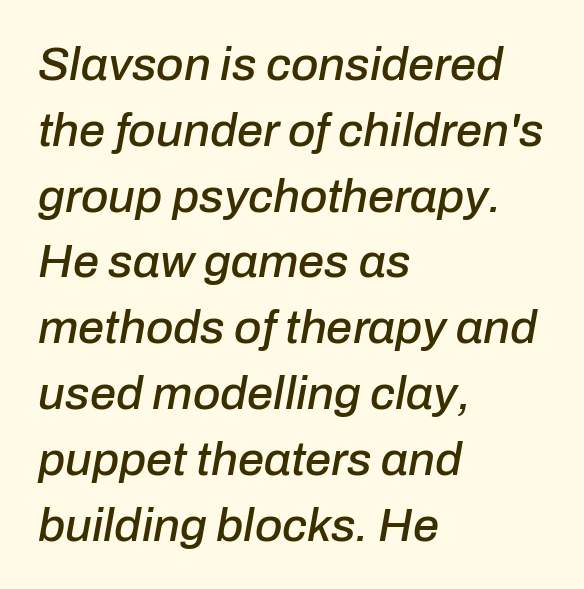
{"italic": "yes", "lean": "right", "slant_degrees": 10, "width": "normal", "stroke_contrast": "low", "x_height": "medium", "monospaced": "no", "underline": "no", "align": "left", "line_spacing": "normal", "line_spacing_ratio": 1.4, "letter_spacing": "normal", "letter_spacing_em": 0.0, "glyph_px": 47}
